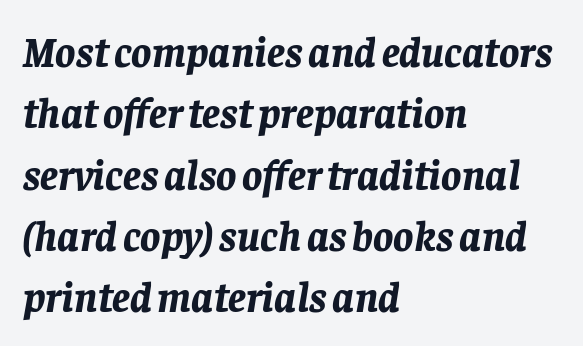
Q: Is the text bold? A: Yes.
Q: Is the text italic (slanted)? A: Yes, it leans right by about 8 degrees.
Q: Is the text underlined? A: No.
Q: How is the paragraph aligned? A: Left-aligned.
Q: Is the spacing between letters normal or unusually wide? A: Normal.
Q: Is the spacing between lines tight, normal or loose? A: Normal.
Q: Width (condensed, normal, or wide)? A: Normal.
Q: Stroke contrast? A: Low.
Q: x-height? A: Large.
Q: Monospaced? A: No.
